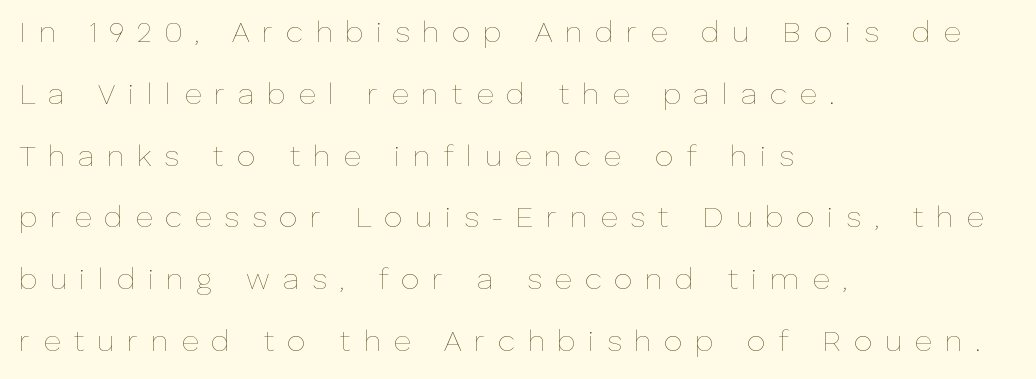
The image shows 30 px thin type, upright; set left-aligned, loose line spacing (2.06x), unusually wide letter spacing (+0.42 em), not underlined; low stroke contrast and a medium x-height.
